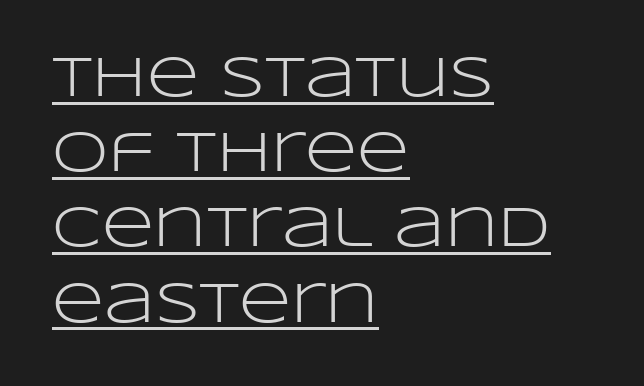
The image shows 57 px light, wide sans-serif type, upright; set left-aligned, normal line spacing (1.32x), normal letter spacing, underlined; low stroke contrast and a large x-height.
